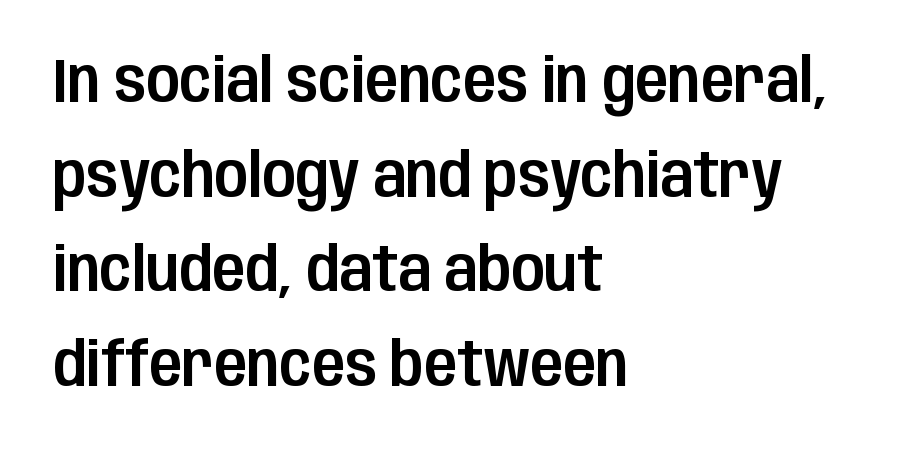
Only glyphs here, with clear space below each row. Here the glyphs are tracked normally, forming tight word shapes. The font's upright variant was chosen for this text. Quick note: interline space is typical. Here the designer chose a conventional face with non-uniform glyph widths. Where is the straight margin? On the left.
